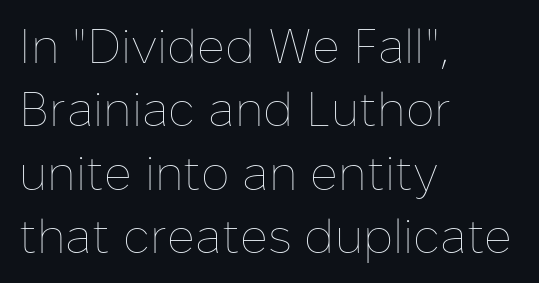
The image shows 48 px thin type, upright; set left-aligned, normal line spacing (1.32x), normal letter spacing, not underlined; low stroke contrast and a medium x-height.
